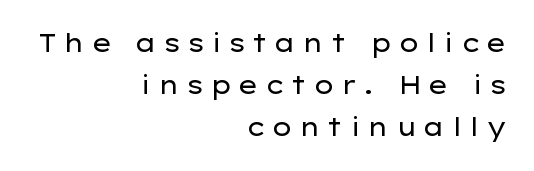
The image shows 25 px text type, upright; set right-aligned, normal line spacing (1.69x), unusually wide letter spacing (+0.24 em), not underlined.
